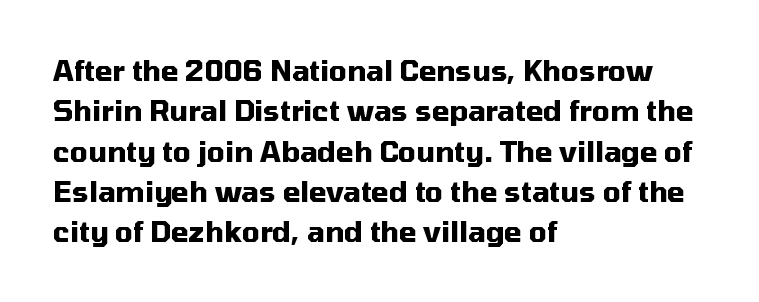
The image shows 28 px heavy sans-serif type, upright; set left-aligned, normal line spacing (1.44x), normal letter spacing, not underlined; medium stroke contrast and a medium x-height.
